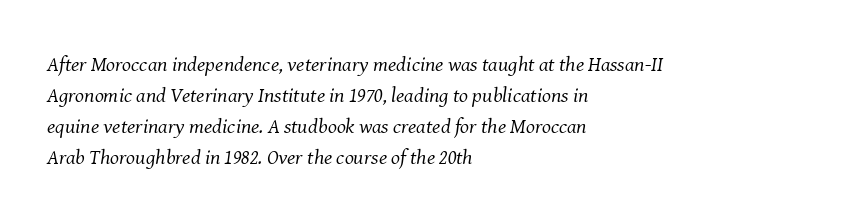
The image shows 21 px text type, italic (leaning right); set left-aligned, normal line spacing (1.48x), normal letter spacing, not underlined.
